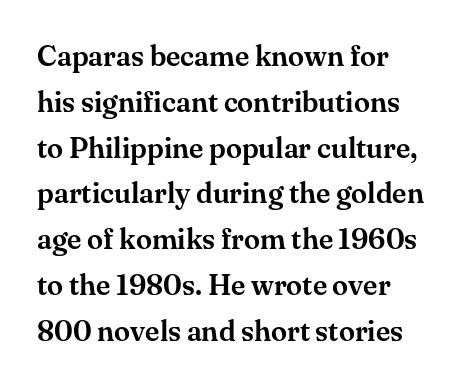
Honestly, there is no underline to notice here at all. Each letter keeps its own natural width here, so spacing adapts to shape. Leading: standard. The characters display serif detailing at their extremities. Compared with typical body copy, the letter spacing here is the same.
